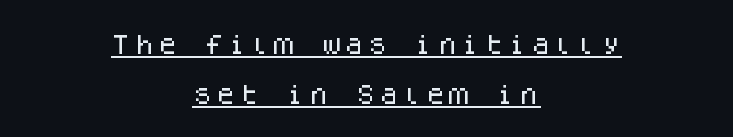
The image shows 21 px text type, upright; set centered, loose line spacing (2.38x), underlined.
